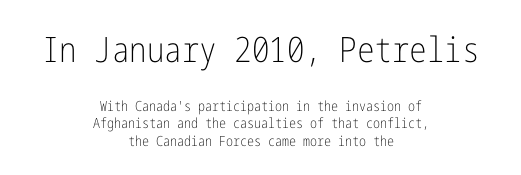
Compared with a flush-left layout, this one balances lines on the center instead. The lettering stays uniformly vertical, giving the passage a roman look. The passage shown is typeset with a sans-serif family. Stems and bowls with no extra thickness — not bold. No extra tracking has been applied to these lines.
